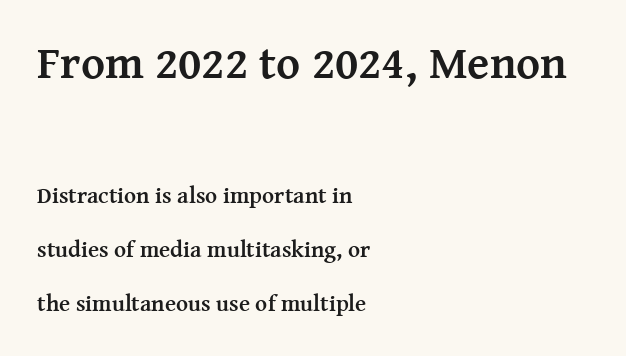
{"serif": "yes", "italic": "no", "bold": "yes", "weight": "semibold", "width": "normal", "stroke_contrast": "medium", "x_height": "medium", "monospaced": "no", "underline": "no", "align": "left", "line_spacing": "loose", "line_spacing_ratio": 2.35, "letter_spacing": "normal", "letter_spacing_em": 0.0, "larger_block": "first", "size_ratio": 2.0, "glyph_px": 46}
